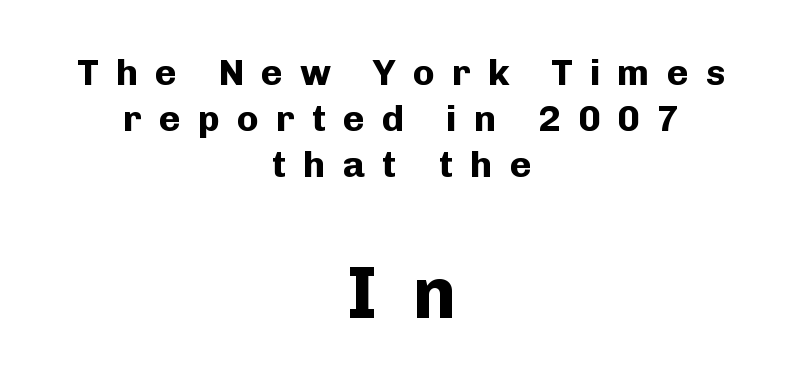
{"serif": "no", "italic": "no", "bold": "yes", "weight": "bold", "width": "normal", "stroke_contrast": "low", "x_height": "medium", "monospaced": "no", "underline": "no", "align": "center", "line_spacing": "normal", "line_spacing_ratio": 1.25, "letter_spacing": "wide", "letter_spacing_em": 0.46, "larger_block": "second", "size_ratio": 2.0, "glyph_px": 74}
